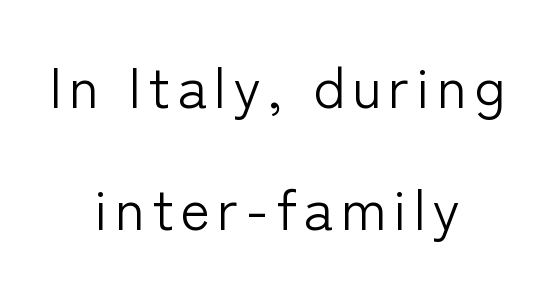
{"serif": "no", "italic": "no", "bold": "no", "weight": "light", "width": "normal", "stroke_contrast": "low", "x_height": "medium", "monospaced": "no", "underline": "no", "align": "center", "line_spacing": "loose", "line_spacing_ratio": 2.14, "glyph_px": 57}
